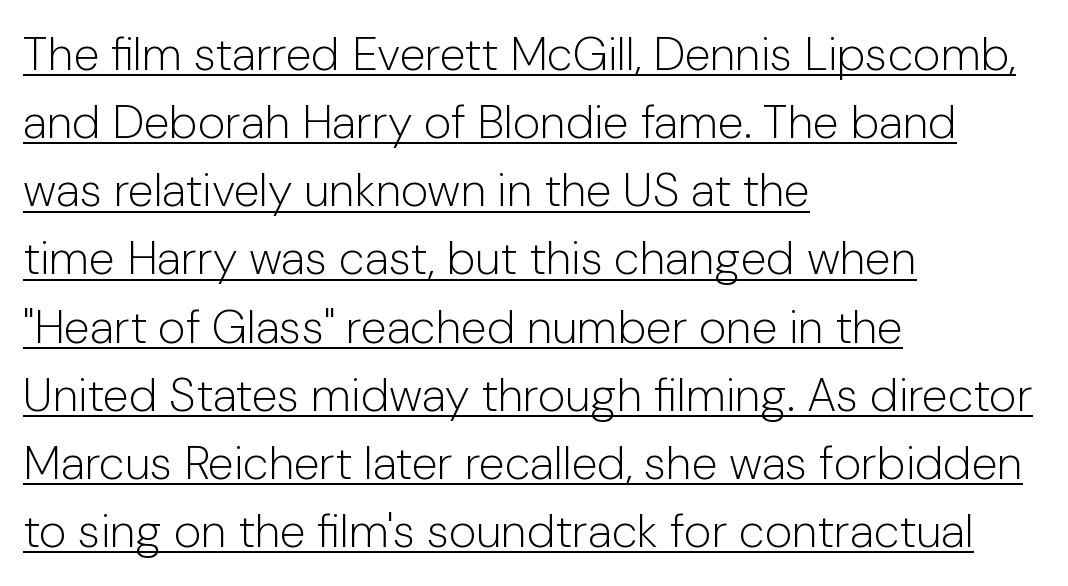
{"serif": "no", "italic": "no", "bold": "no", "weight": "light", "width": "normal", "stroke_contrast": "low", "x_height": "medium", "monospaced": "no", "underline": "yes", "align": "left", "line_spacing": "normal", "line_spacing_ratio": 1.45, "letter_spacing": "normal", "letter_spacing_em": 0.0, "glyph_px": 47}
